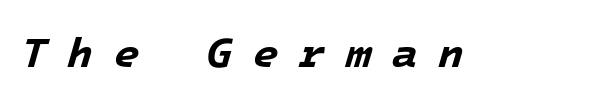
Do the characters align in a grid? Yes, the font is monospaced. The letters are slanted; this is an italic face. Only glyphs here, with clear space below each row. Look at the tracking — it's clearly loosened, letters drifting apart. Pretty heavy lettering here — definitely bold.
